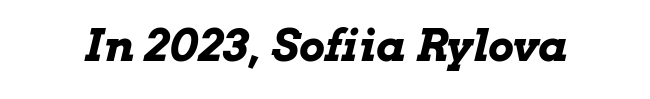
Here the glyphs are tracked normally, forming tight word shapes. Stroke thickness is high; the sample reads as a true bold. Think of a printed novel: that variable character pitch is what you see here. Lines of text with bare space underneath. The letters are slanted; this is an italic face.
